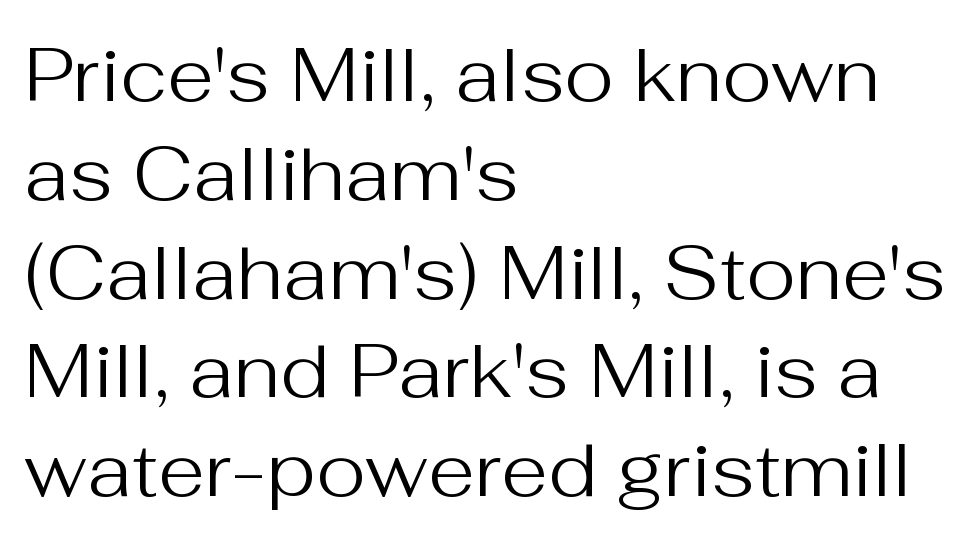
{"serif": "no", "italic": "no", "bold": "no", "weight": "regular", "width": "normal", "stroke_contrast": "medium", "x_height": "medium", "monospaced": "no", "underline": "no", "align": "left", "line_spacing": "normal", "line_spacing_ratio": 1.3, "letter_spacing": "normal", "letter_spacing_em": 0.0, "glyph_px": 76}
